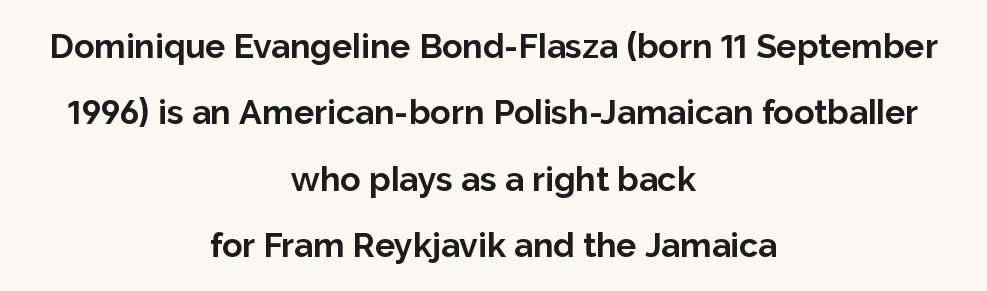
Horizontal alignment here is central, giving a formal, balanced look. No italicization has been applied; the sample stays upright. Between one letter and the next there's only the usual sliver of space. How would I describe the line gaps? Wide and relaxed.
